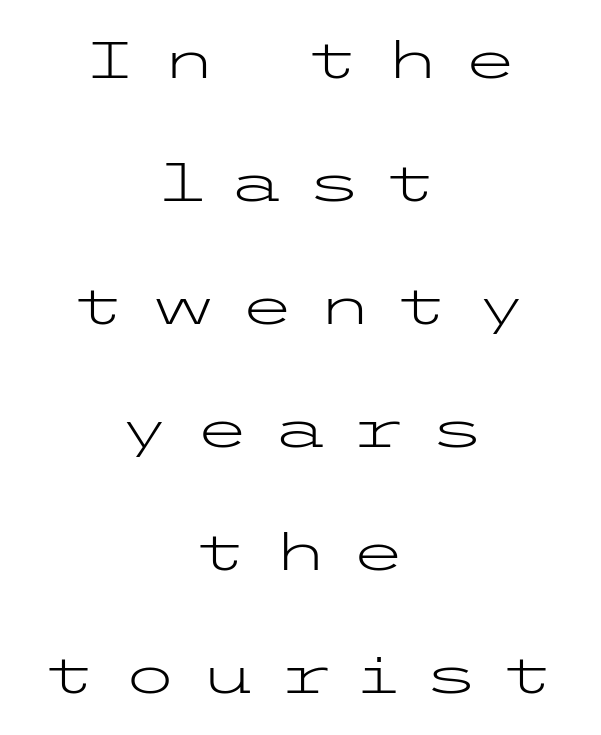
Q: Is the text bold? A: No.
Q: Is the text italic (slanted)? A: No, it is upright.
Q: Is the typeface a serif or a sans-serif typeface? A: Sans-serif.
Q: Is the text underlined? A: No.
Q: How is the paragraph aligned? A: Centered.
Q: Is the spacing between letters normal or unusually wide? A: Unusually wide.
Q: Is the spacing between lines tight, normal or loose? A: Loose.
Q: Width (condensed, normal, or wide)? A: Wide.
Q: Stroke contrast? A: Low.
Q: x-height? A: Medium.
